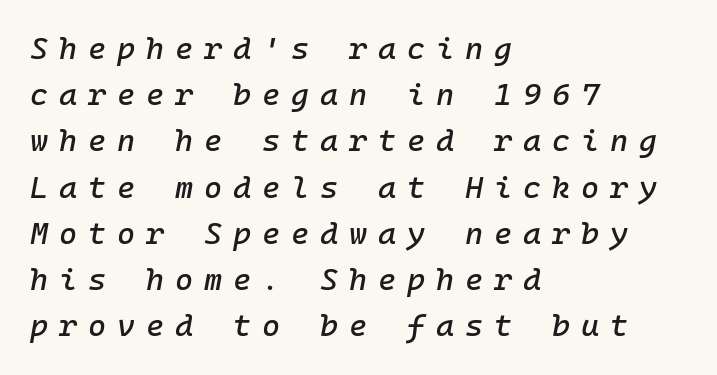
Q: Is the text italic (slanted)? A: Yes, it leans right by about 10 degrees.
Q: Is the text underlined? A: No.
Q: How is the paragraph aligned? A: Left-aligned.
Q: Is the spacing between letters normal or unusually wide? A: Unusually wide.
Q: Is the spacing between lines tight, normal or loose? A: Normal.
Q: Width (condensed, normal, or wide)? A: Normal.
Q: Stroke contrast? A: Low.
Q: x-height? A: Medium.
Q: Monospaced? A: Yes.
